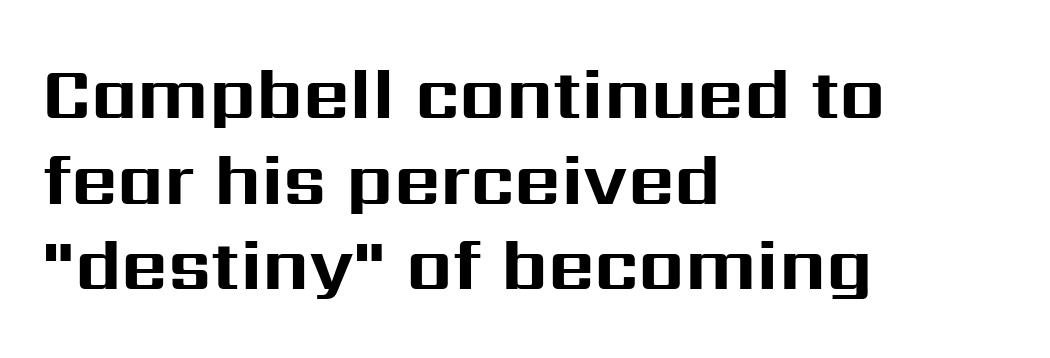
The image shows 72 px bold sans-serif type, upright; set left-aligned, line spacing 1.19x, normal letter spacing, not underlined; medium stroke contrast and a medium x-height.
